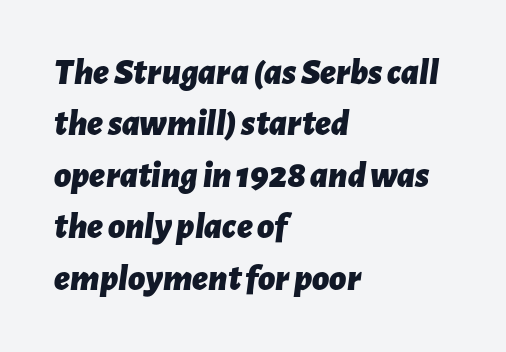
Q: Is the text bold? A: Yes.
Q: Is the text italic (slanted)? A: Yes, it leans right by about 7 degrees.
Q: Is the text underlined? A: No.
Q: How is the paragraph aligned? A: Left-aligned.
Q: Is the spacing between letters normal or unusually wide? A: Normal.
Q: Is the spacing between lines tight, normal or loose? A: Normal.
Q: Width (condensed, normal, or wide)? A: Normal.
Q: Stroke contrast? A: Low.
Q: x-height? A: Medium.
Q: Monospaced? A: No.
